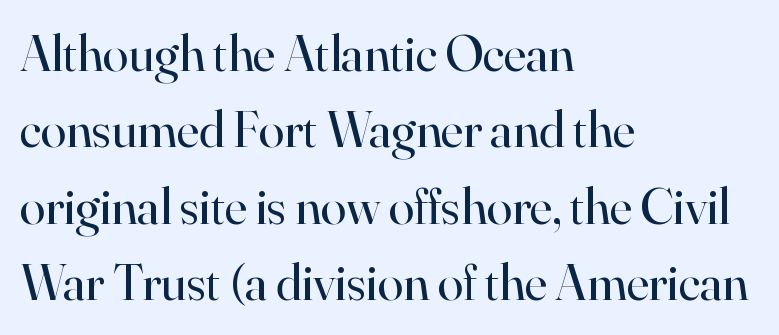
The image shows 52 px regular-weight serif type, upright; set left-aligned, normal line spacing (1.47x), normal letter spacing, not underlined; high stroke contrast and a small x-height.
